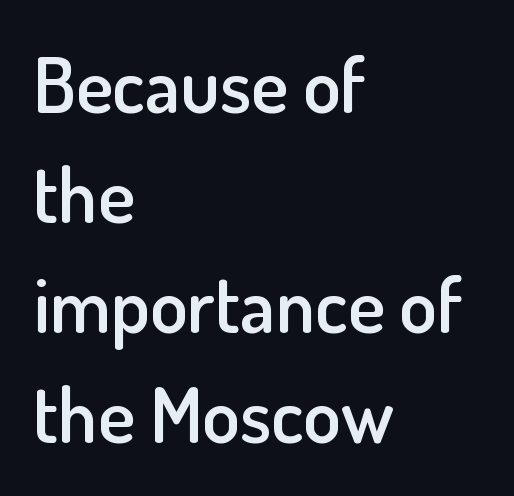
This sample has the flowing, uneven cadence of proportional lettering. Typeset ragged right — the left edge is the straight one. Words appear dense and cohesive because spacing is normal. Serif or sans? Sans — the stroke terminals are bare.
